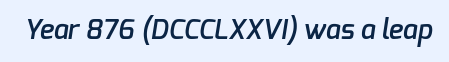
The image shows 27 px text type; set normal letter spacing, not underlined.
